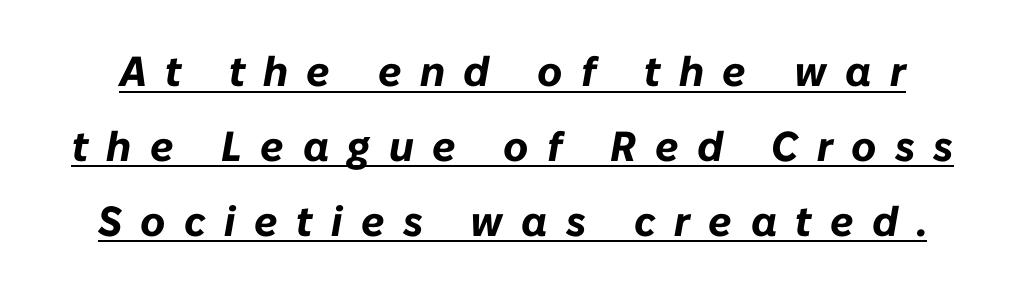
This sample uses an oblique cut, with every glyph tilted off the vertical. A continuous stroke trails under the words, as in a hyperlink. In terms of letterspacing, this is a distinctly airy, spread setting. Stroke thickness is high; the sample reads as a true bold. The rendering uses natural spacing where letterforms have individual widths.
